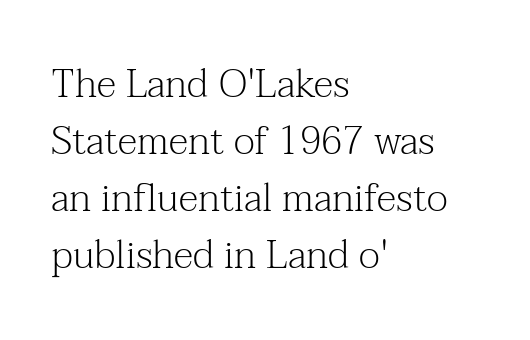
{"serif": "yes", "italic": "no", "bold": "no", "weight": "light", "width": "normal", "stroke_contrast": "medium", "x_height": "medium", "monospaced": "no", "underline": "no", "align": "left", "line_spacing": "normal", "line_spacing_ratio": 1.46, "letter_spacing": "normal", "letter_spacing_em": 0.0, "glyph_px": 39}
